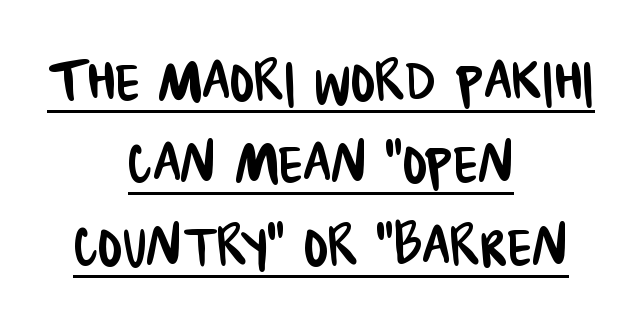
Q: Is the typeface a serif or a sans-serif typeface? A: Sans-serif.
Q: Is the text underlined? A: Yes.
Q: How is the paragraph aligned? A: Centered.
Q: Is the spacing between letters normal or unusually wide? A: Normal.
Q: Is the spacing between lines tight, normal or loose? A: Tight.
Q: Width (condensed, normal, or wide)? A: Condensed.
Q: Stroke contrast? A: Low.
Q: x-height? A: Large.
Q: Monospaced? A: No.
